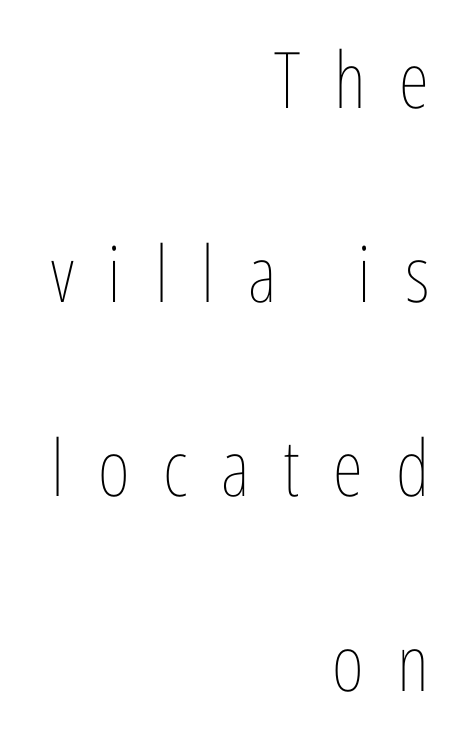
No letter is thick-stroked: the sample isn't bold. The passage is arranged like a letterhead date or caption credit — flush right. Observe the wide spacing: letters keep a clear distance from each other. Varying glyph widths throughout — classic text-font behaviour. This is the regular roman posture of the typeface.
